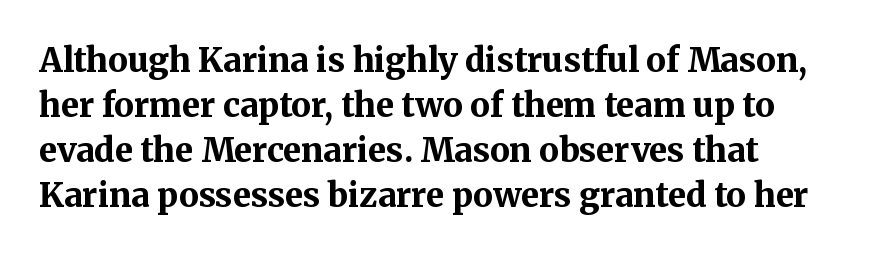
Q: Is the text bold? A: Yes.
Q: Is the text italic (slanted)? A: No, it is upright.
Q: Is the typeface a serif or a sans-serif typeface? A: Serif.
Q: Is the text underlined? A: No.
Q: Is the spacing between letters normal or unusually wide? A: Normal.
Q: Is the spacing between lines tight, normal or loose? A: Normal.
Q: Width (condensed, normal, or wide)? A: Normal.
Q: Stroke contrast? A: Medium.
Q: x-height? A: Medium.
Q: Monospaced? A: No.
